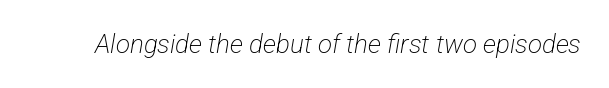
{"bold": "no", "underline": "no", "letter_spacing": "normal", "letter_spacing_em": 0.0, "glyph_px": 26}
